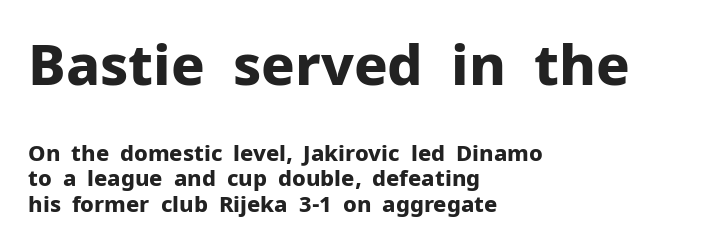
Observe the ordinary spacing: letters are neighbours, not strangers. Plenty of ink on the page — the face is bold. Does the type have serifs? No, each stem ends abruptly. Typeset ragged right — the left edge is the straight one. The foot of each line stays bare and open.
